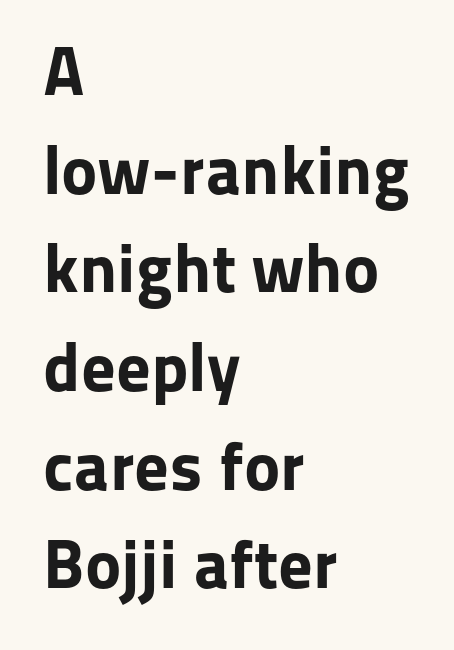
{"serif": "no", "italic": "no", "bold": "yes", "weight": "bold", "width": "normal", "stroke_contrast": "low", "x_height": "medium", "monospaced": "no", "underline": "no", "align": "left", "line_spacing": "normal", "line_spacing_ratio": 1.43, "letter_spacing": "normal", "letter_spacing_em": 0.0, "glyph_px": 69}
